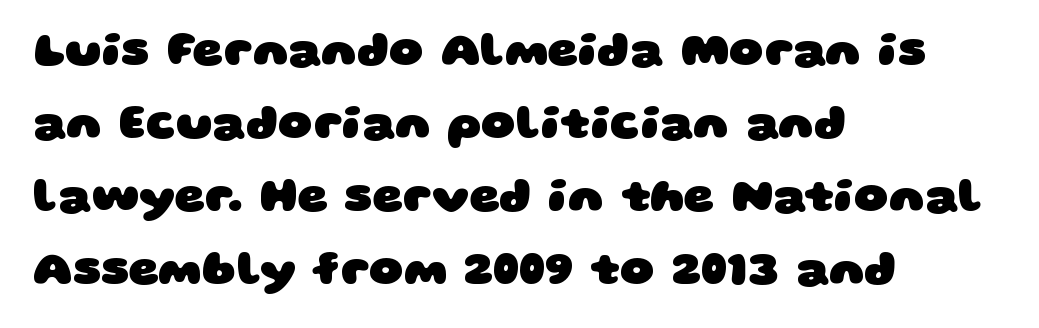
{"serif": "no", "bold": "yes", "weight": "heavy", "width": "wide", "stroke_contrast": "low", "x_height": "large", "monospaced": "no", "underline": "no", "align": "left", "line_spacing": "normal", "line_spacing_ratio": 1.55, "letter_spacing": "normal", "letter_spacing_em": 0.0, "glyph_px": 47}
